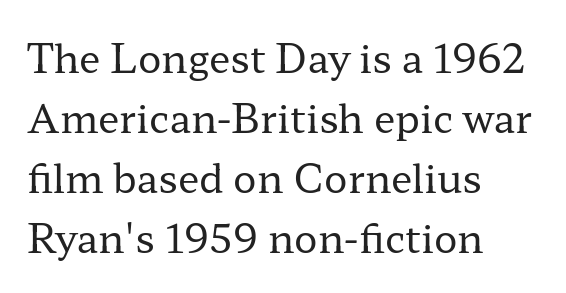
{"serif": "yes", "italic": "no", "bold": "no", "weight": "regular", "width": "wide", "stroke_contrast": "low", "x_height": "medium", "monospaced": "no", "underline": "no", "align": "left", "line_spacing": "normal", "line_spacing_ratio": 1.54, "letter_spacing": "normal", "letter_spacing_em": 0.0, "glyph_px": 39}
